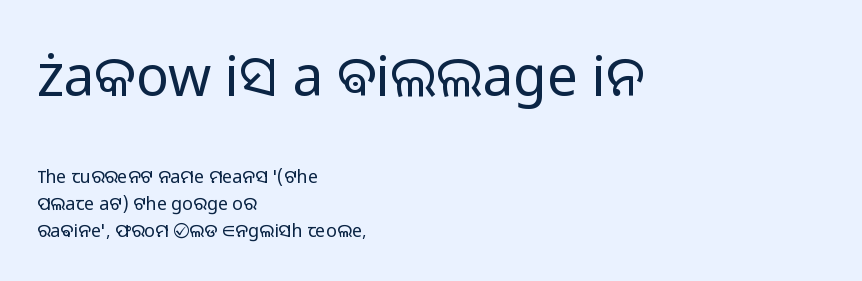
Q: Is the text bold? A: No.
Q: Is the text italic (slanted)? A: No, it is upright.
Q: Is the typeface a serif or a sans-serif typeface? A: Sans-serif.
Q: Is the text underlined? A: No.
Q: How is the paragraph aligned? A: Left-aligned.
Q: Is the spacing between letters normal or unusually wide? A: Normal.
Q: Is the spacing between lines tight, normal or loose? A: Normal.
Q: Which block of text is set in a larger size, the first (top) or the second (bottom)? A: The first (top) one.
Q: Width (condensed, normal, or wide)? A: Normal.
Q: Stroke contrast? A: Low.
Q: x-height? A: Medium.
Q: Monospaced? A: No.
